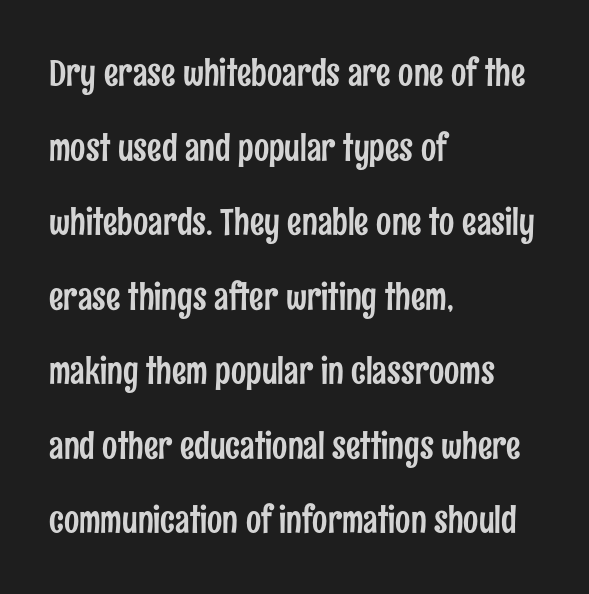
The tracking reads as untouched default to a designer's eye. The zone under the glyphs is completely vacant. Italic: no, the glyphs are upright roman. Is there much room between lines? Yes — plenty of vertical air separates them.
